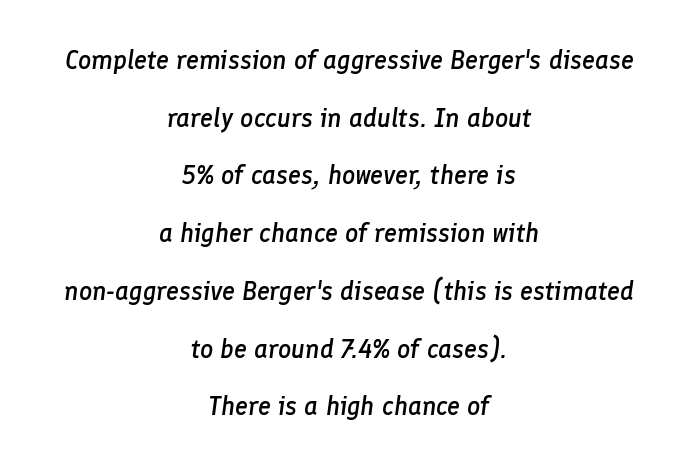
Q: Is the text bold? A: Semi-bold.
Q: Is the text italic (slanted)? A: Yes, it leans right by about 8 degrees.
Q: Is the text underlined? A: No.
Q: How is the paragraph aligned? A: Centered.
Q: Is the spacing between letters normal or unusually wide? A: Normal.
Q: Is the spacing between lines tight, normal or loose? A: Loose.
